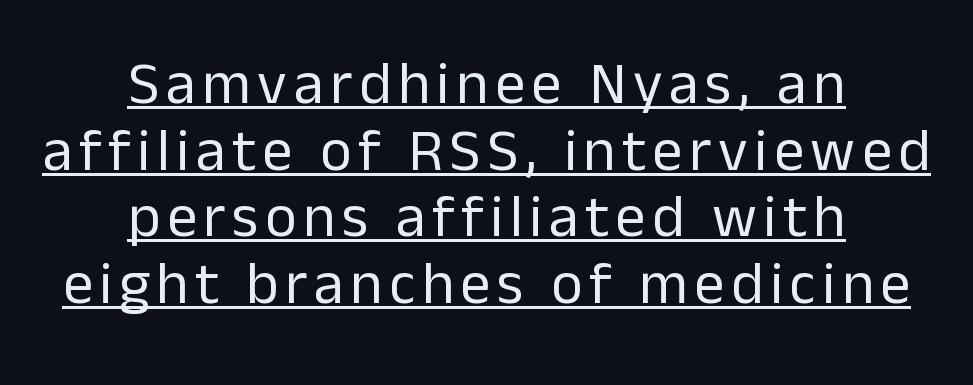
Q: Is the text bold? A: No.
Q: Is the text italic (slanted)? A: No, it is upright.
Q: Is the typeface a serif or a sans-serif typeface? A: Sans-serif.
Q: Is the text underlined? A: Yes.
Q: How is the paragraph aligned? A: Centered.
Q: Is the spacing between lines tight, normal or loose? A: Tight.
Q: Width (condensed, normal, or wide)? A: Normal.
Q: Stroke contrast? A: Low.
Q: x-height? A: Medium.
Q: Monospaced? A: No.
